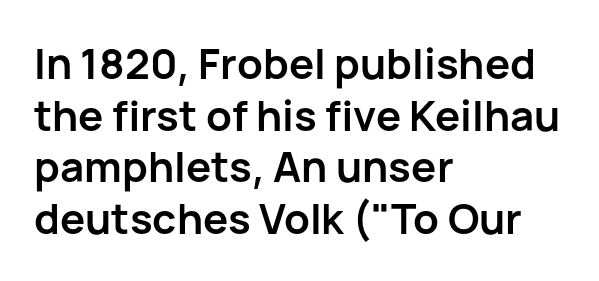
Q: Is the text bold? A: Yes.
Q: Is the text italic (slanted)? A: No, it is upright.
Q: Is the typeface a serif or a sans-serif typeface? A: Sans-serif.
Q: Is the text underlined? A: No.
Q: How is the paragraph aligned? A: Left-aligned.
Q: Is the spacing between letters normal or unusually wide? A: Normal.
Q: Width (condensed, normal, or wide)? A: Normal.
Q: Stroke contrast? A: Low.
Q: x-height? A: Medium.
Q: Monospaced? A: No.
